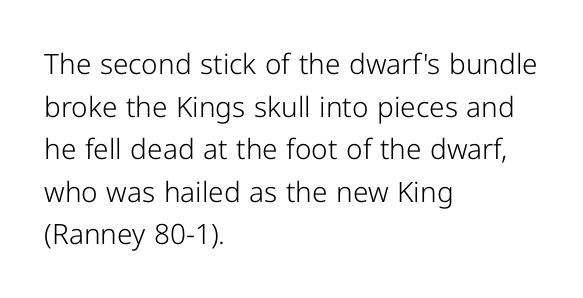
This sample is left-justified, so line endings fall wherever the words run out. The letters sit at their default tracking, neither squeezed nor spread. Do the characters align in a grid? No, the font is proportional. The line-height multiplier appears to be the usual default. Is the stroke heavy? The answer is a plain regular-or-lighter.
